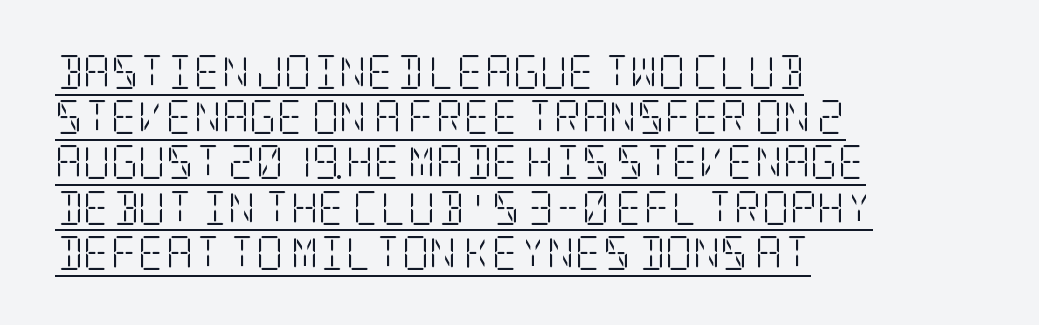
The image shows 34 px light, condensed serif type, upright; set left-aligned, normal line spacing (1.33x), normal letter spacing, underlined; low stroke contrast and a large x-height.
